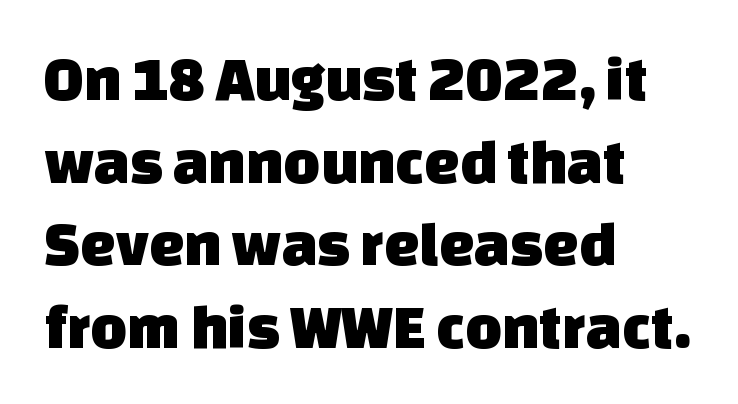
Is the block centered? No — it sits flush against the left margin. Bare-footed words on every line. There is no visible air inserted between adjacent glyphs. Note the varied advance widths — an 'i' is clearly narrower than an 'm'.
